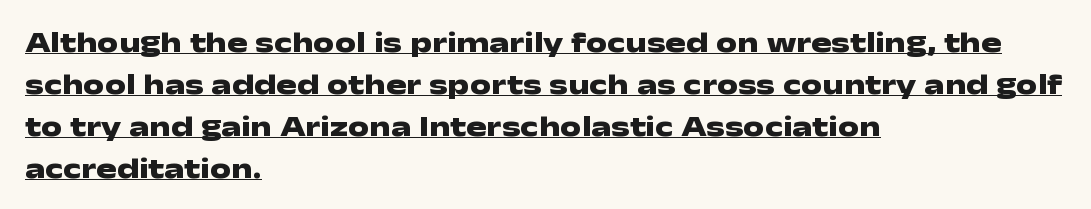
Q: Is the text bold? A: Yes.
Q: Is the text italic (slanted)? A: No, it is upright.
Q: Is the typeface a serif or a sans-serif typeface? A: Sans-serif.
Q: Is the text underlined? A: Yes.
Q: How is the paragraph aligned? A: Left-aligned.
Q: Is the spacing between letters normal or unusually wide? A: Normal.
Q: Is the spacing between lines tight, normal or loose? A: Normal.
Q: Width (condensed, normal, or wide)? A: Wide.
Q: Stroke contrast? A: Low.
Q: x-height? A: Medium.
Q: Monospaced? A: No.
